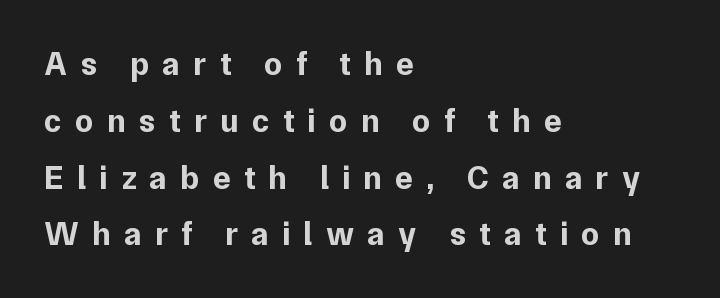
Q: Is the text bold? A: Yes.
Q: Is the text italic (slanted)? A: No, it is upright.
Q: Is the typeface a serif or a sans-serif typeface? A: Sans-serif.
Q: Is the text underlined? A: No.
Q: How is the paragraph aligned? A: Left-aligned.
Q: Is the spacing between letters normal or unusually wide? A: Unusually wide.
Q: Width (condensed, normal, or wide)? A: Normal.
Q: Stroke contrast? A: Low.
Q: x-height? A: Medium.
Q: Monospaced? A: No.
